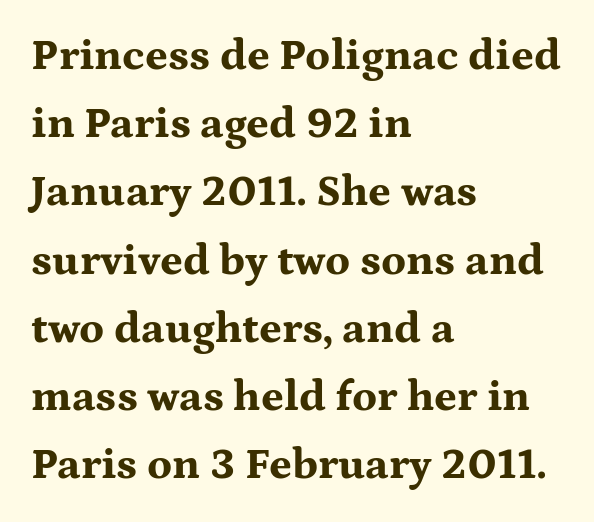
Line spacing here is normal. Little horizontal feet cap the strokes, marking this as serif type. A bare baseline throughout the passage. Is this a fixed-width face? No — the glyphs have proportional, varying widths.
